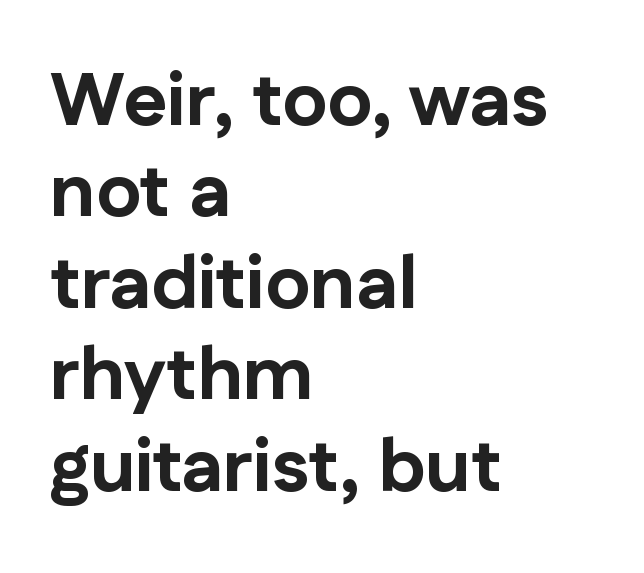
The image shows 75 px bold sans-serif type, upright; set left-aligned, line spacing 1.22x, normal letter spacing, not underlined; low stroke contrast and a medium x-height.
